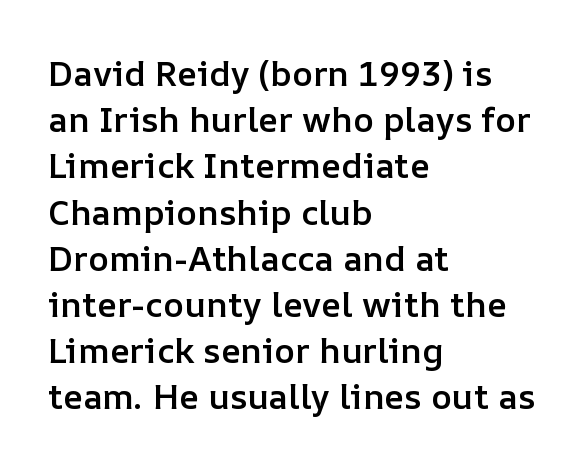
The designer left line spacing at the default. The rendering uses natural spacing where letterforms have individual widths. Heft: intermediate — a semibold. Plain, unruled lines of type.
